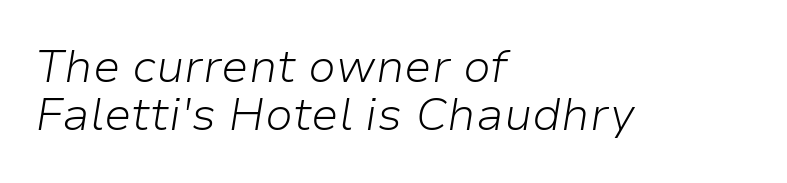
The image shows 46 px light type, italic (leaning right); set left-aligned, tight line spacing (1.05x), normal letter spacing, not underlined; low stroke contrast and a medium x-height.
